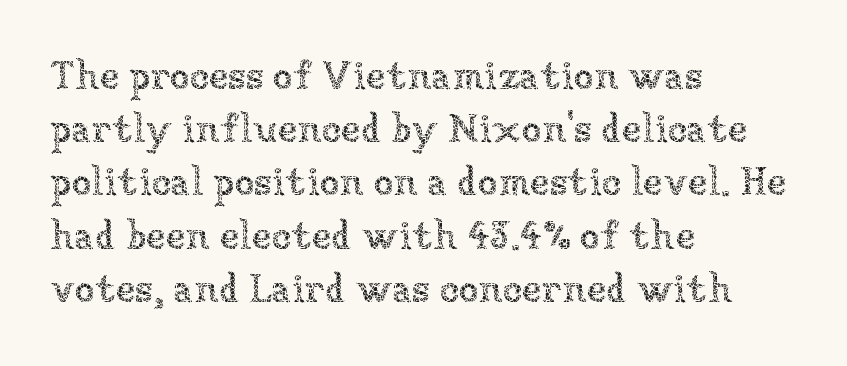
Think of a printed novel: that variable character pitch is what you see here. A bare baseline throughout the passage. You can tell it's not italic because the verticals are truly vertical. The rendering uses a moderate line-height, typical for paragraphs. Caption: multi-line text, flush left, ragged right. Is this a heavy cut? Hardly; it is regular or lighter.
